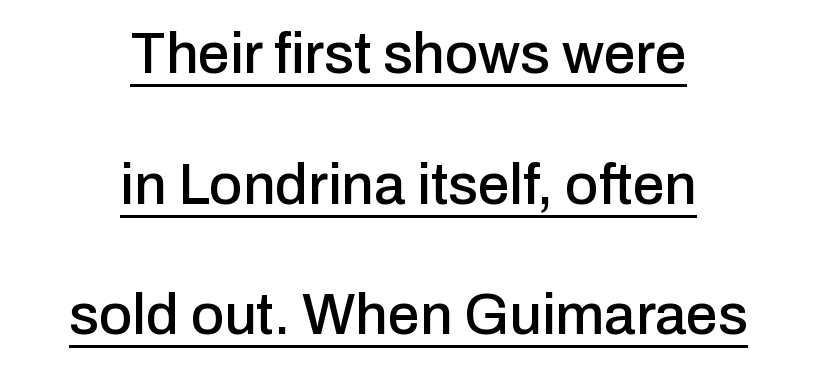
The image shows 57 px sans-serif type, upright; set centered, loose line spacing (2.29x), normal letter spacing, underlined; low stroke contrast and a medium x-height.
